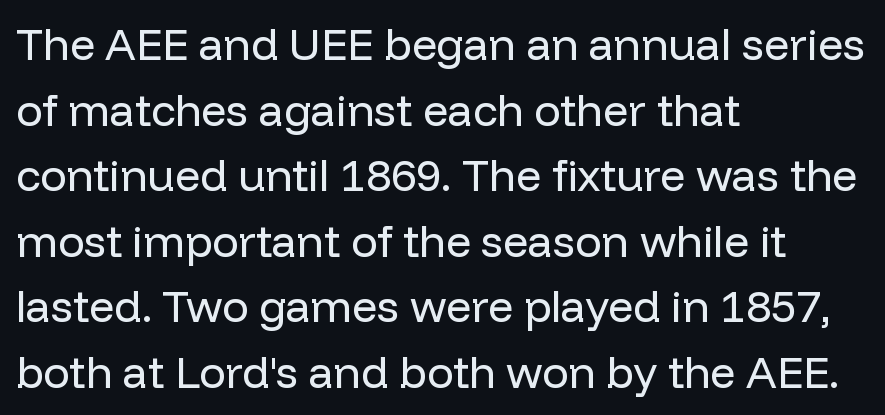
Q: Is the text bold? A: No.
Q: Is the text italic (slanted)? A: No, it is upright.
Q: Is the typeface a serif or a sans-serif typeface? A: Sans-serif.
Q: Is the text underlined? A: No.
Q: How is the paragraph aligned? A: Left-aligned.
Q: Is the spacing between letters normal or unusually wide? A: Normal.
Q: Is the spacing between lines tight, normal or loose? A: Normal.
Q: Width (condensed, normal, or wide)? A: Normal.
Q: Stroke contrast? A: Low.
Q: x-height? A: Medium.
Q: Monospaced? A: No.
